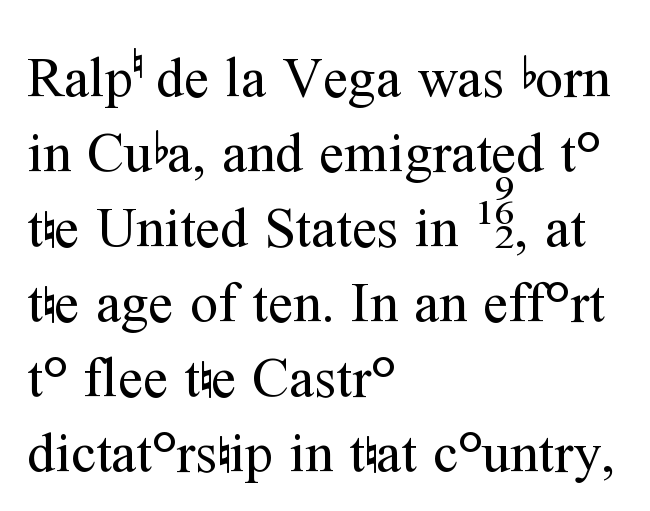
Q: Is the text bold? A: No.
Q: Is the text italic (slanted)? A: No, it is upright.
Q: Is the typeface a serif or a sans-serif typeface? A: Serif.
Q: Is the text underlined? A: No.
Q: How is the paragraph aligned? A: Left-aligned.
Q: Is the spacing between letters normal or unusually wide? A: Normal.
Q: Is the spacing between lines tight, normal or loose? A: Normal.
Q: Width (condensed, normal, or wide)? A: Normal.
Q: Stroke contrast? A: Medium.
Q: x-height? A: Medium.
Q: Monospaced? A: No.
